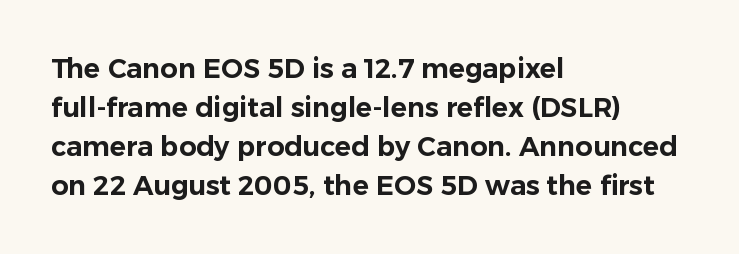
{"italic": "no", "underline": "no", "align": "left", "line_spacing": "normal", "line_spacing_ratio": 1.45, "letter_spacing": "normal", "letter_spacing_em": 0.0, "glyph_px": 27}
